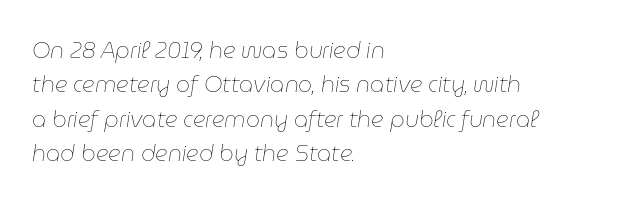
Q: Is the text bold? A: No.
Q: Is the text italic (slanted)? A: Yes, it leans right by about 9 degrees.
Q: Is the text underlined? A: No.
Q: How is the paragraph aligned? A: Left-aligned.
Q: Is the spacing between letters normal or unusually wide? A: Normal.
Q: Is the spacing between lines tight, normal or loose? A: Normal.
